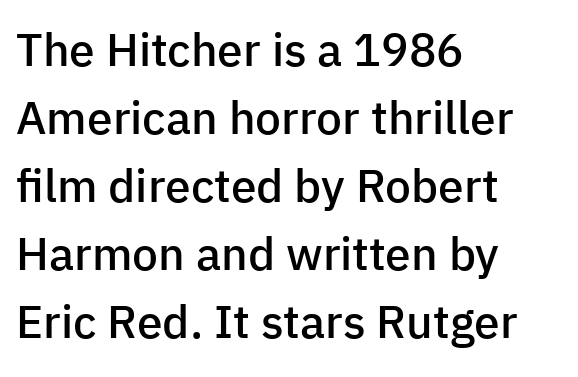
The image shows 46 px semibold sans-serif type, upright; set left-aligned, normal line spacing (1.48x), normal letter spacing, not underlined; low stroke contrast and a medium x-height.
